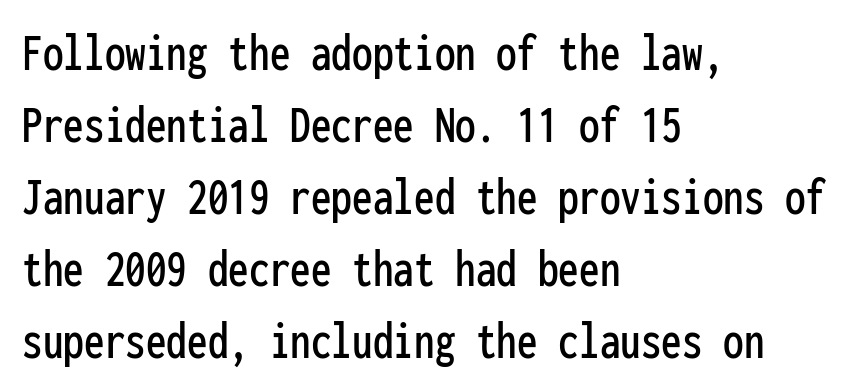
The image shows 55 px condensed sans-serif type, upright, monospaced; set left-aligned, normal line spacing (1.31x), normal letter spacing, not underlined; low stroke contrast and a medium x-height.
